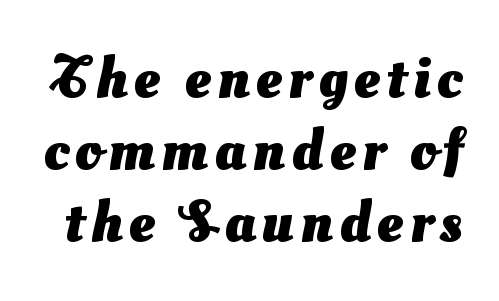
{"serif": "no", "bold": "yes", "weight": "heavy", "width": "normal", "stroke_contrast": "medium", "x_height": "small", "monospaced": "no", "underline": "no", "line_spacing_ratio": 1.22, "glyph_px": 59}
